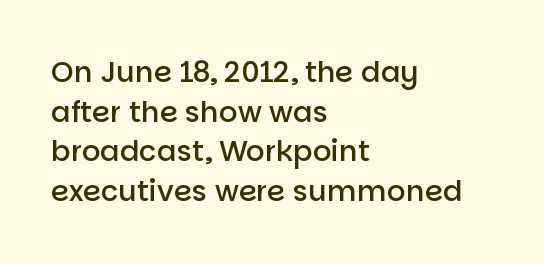
The image shows 29 px semibold sans-serif type, upright; set left-aligned, normal line spacing (1.37x), normal letter spacing, not underlined; low stroke contrast and a large x-height.
